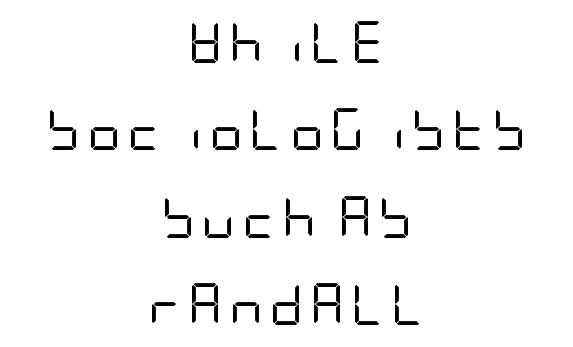
{"serif": "no", "italic": "no", "bold": "no", "weight": "regular", "width": "condensed", "stroke_contrast": "low", "x_height": "large", "underline": "no", "align": "center", "line_spacing": "loose", "line_spacing_ratio": 2.08, "glyph_px": 42}
